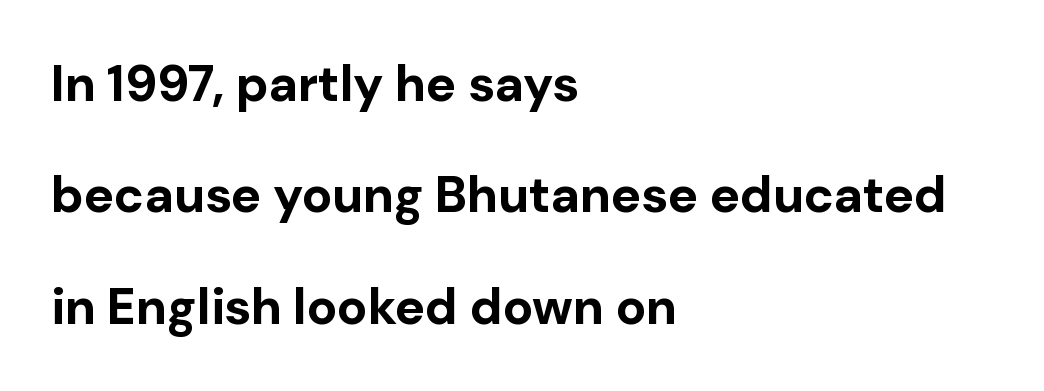
The image shows 50 px bold sans-serif type, upright; set left-aligned, loose line spacing (2.23x), normal letter spacing, not underlined; low stroke contrast and a medium x-height.
